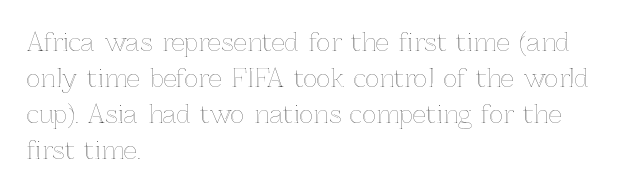
Q: Is the text italic (slanted)? A: No, it is upright.
Q: Is the text underlined? A: No.
Q: How is the paragraph aligned? A: Left-aligned.
Q: Is the spacing between letters normal or unusually wide? A: Normal.
Q: Is the spacing between lines tight, normal or loose? A: Normal.
